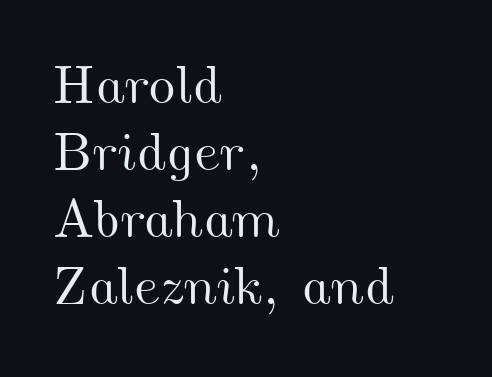
The image shows 54 px wide type; set left-aligned, line spacing 1.24x, normal letter spacing, not underlined; medium stroke contrast and a small x-height.
